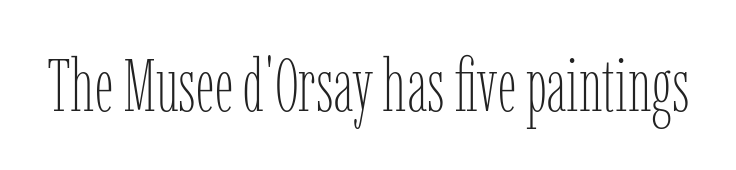
{"italic": "no", "bold": "no", "weight": "thin", "width": "condensed", "stroke_contrast": "low", "x_height": "medium", "monospaced": "no", "underline": "no", "letter_spacing": "normal", "letter_spacing_em": 0.0, "glyph_px": 74}
